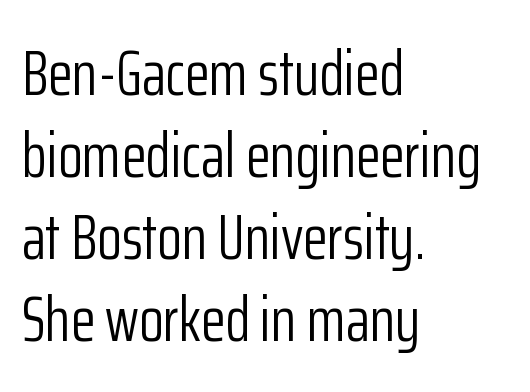
{"serif": "no", "italic": "no", "bold": "no", "weight": "light", "width": "condensed", "stroke_contrast": "low", "x_height": "medium", "monospaced": "no", "underline": "no", "align": "left", "line_spacing": "normal", "line_spacing_ratio": 1.28, "letter_spacing": "normal", "letter_spacing_em": 0.0, "glyph_px": 64}
